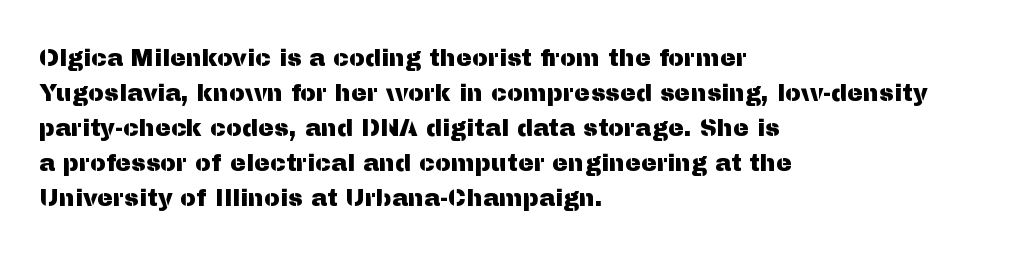
The image shows 24 px text type, upright; set left-aligned, normal line spacing (1.46x), normal letter spacing, not underlined.
